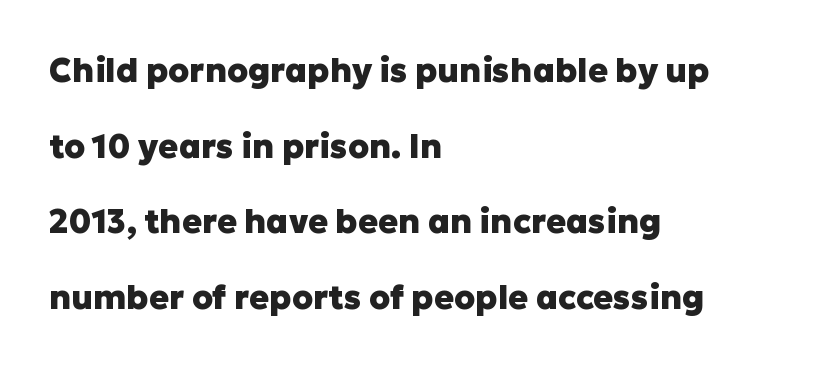
Q: Is the text bold? A: Yes.
Q: Is the text italic (slanted)? A: No, it is upright.
Q: Is the typeface a serif or a sans-serif typeface? A: Sans-serif.
Q: Is the text underlined? A: No.
Q: How is the paragraph aligned? A: Left-aligned.
Q: Is the spacing between letters normal or unusually wide? A: Normal.
Q: Is the spacing between lines tight, normal or loose? A: Loose.
Q: Width (condensed, normal, or wide)? A: Normal.
Q: Stroke contrast? A: Low.
Q: x-height? A: Medium.
Q: Monospaced? A: No.
